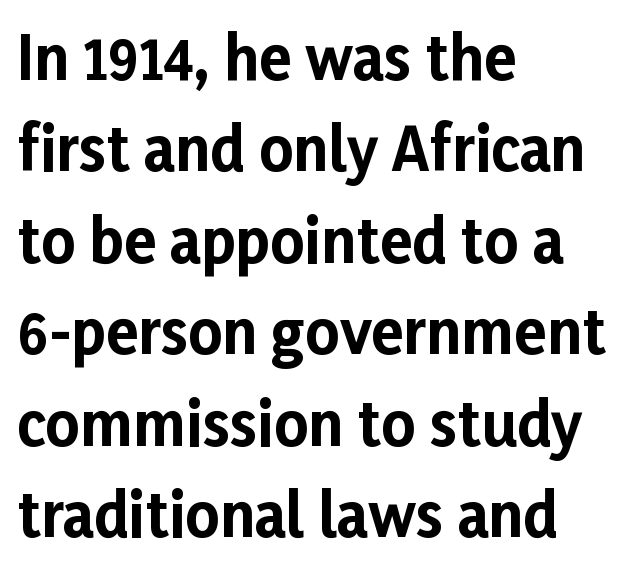
This rendering uses left alignment, leaving the right contour irregular. Are there feet on the stems? There aren't — it's a sans. Each glyph is drawn with heavy, bold strokes. Quick note: not italic, upright.
